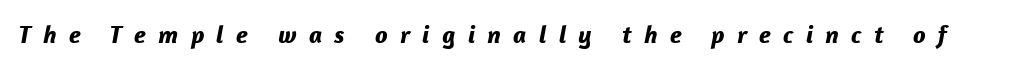
Q: Is the text bold? A: Yes.
Q: Is the text italic (slanted)? A: Yes, it leans right by about 12 degrees.
Q: Is the text underlined? A: No.
Q: Is the spacing between letters normal or unusually wide? A: Unusually wide.
